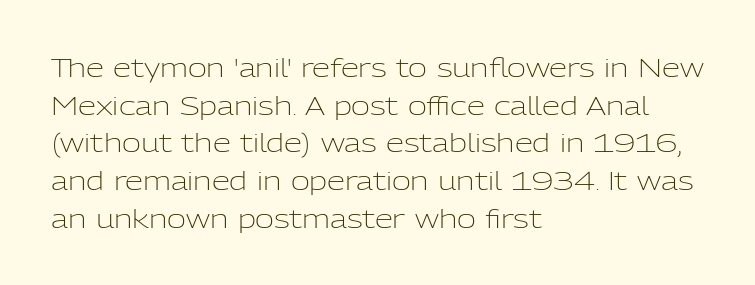
{"italic": "no", "bold": "no", "underline": "no", "align": "left", "line_spacing": "normal", "line_spacing_ratio": 1.45, "letter_spacing": "normal", "letter_spacing_em": 0.0, "glyph_px": 26}
